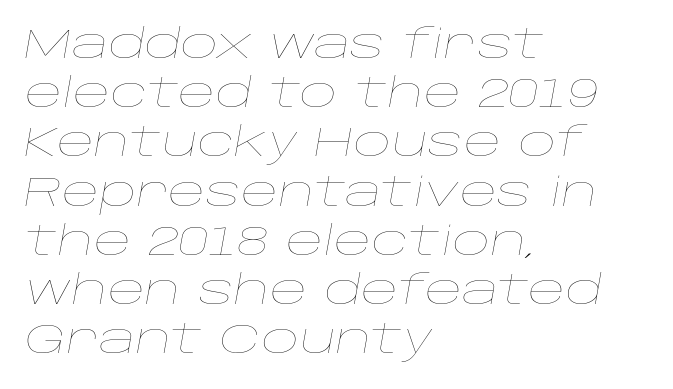
Q: Is the text bold? A: No.
Q: Is the text italic (slanted)? A: Yes, it leans right by about 10 degrees.
Q: Is the text underlined? A: No.
Q: How is the paragraph aligned? A: Left-aligned.
Q: Is the spacing between letters normal or unusually wide? A: Normal.
Q: Width (condensed, normal, or wide)? A: Wide.
Q: Stroke contrast? A: Low.
Q: x-height? A: Large.
Q: Monospaced? A: No.
